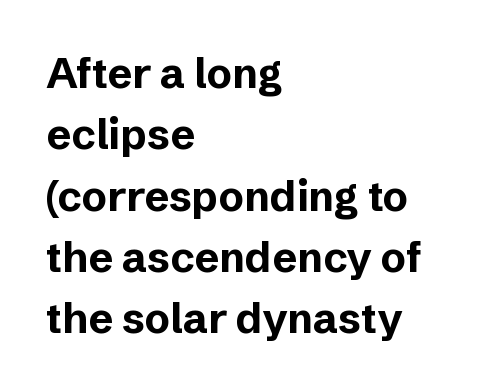
{"serif": "no", "italic": "no", "bold": "yes", "weight": "bold", "width": "normal", "stroke_contrast": "low", "x_height": "medium", "monospaced": "no", "underline": "no", "align": "left", "line_spacing": "normal", "line_spacing_ratio": 1.46, "letter_spacing": "normal", "letter_spacing_em": 0.0, "glyph_px": 42}
